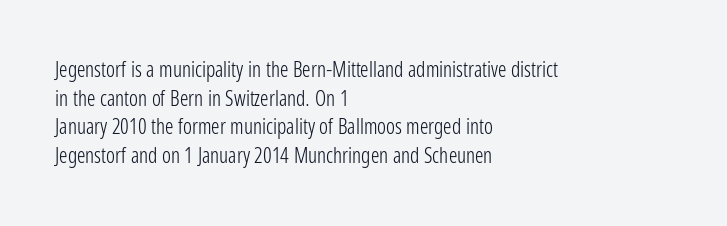
{"italic": "no", "bold": "no", "underline": "no", "align": "left", "line_spacing": "normal", "line_spacing_ratio": 1.36, "letter_spacing": "normal", "letter_spacing_em": 0.0, "glyph_px": 21}
